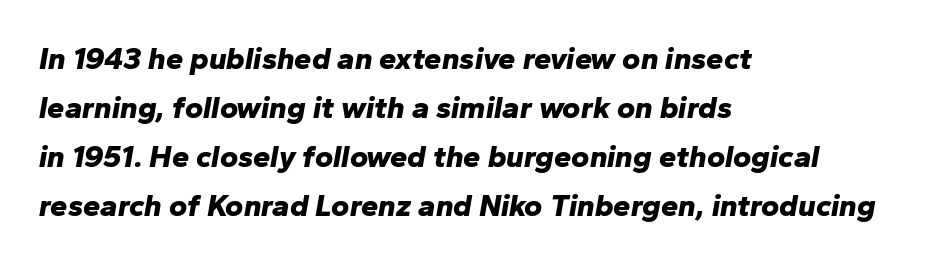
Q: Is the text bold? A: Yes.
Q: Is the text italic (slanted)? A: Yes, it leans right by about 10 degrees.
Q: Is the text underlined? A: No.
Q: How is the paragraph aligned? A: Left-aligned.
Q: Is the spacing between letters normal or unusually wide? A: Normal.
Q: Is the spacing between lines tight, normal or loose? A: Normal.
Q: Width (condensed, normal, or wide)? A: Normal.
Q: Stroke contrast? A: Low.
Q: x-height? A: Medium.
Q: Monospaced? A: No.
